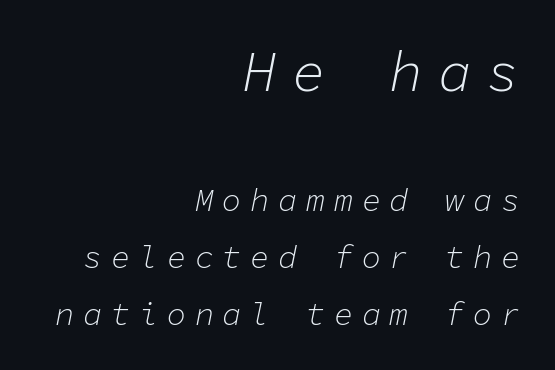
{"italic": "yes", "lean": "right", "slant_degrees": 11, "bold": "no", "weight": "light", "width": "normal", "stroke_contrast": "low", "x_height": "medium", "monospaced": "yes", "underline": "no", "align": "right", "line_spacing_ratio": 1.78, "letter_spacing": "wide", "letter_spacing_em": 0.27, "larger_block": "first", "size_ratio": 1.75, "glyph_px": 56}
